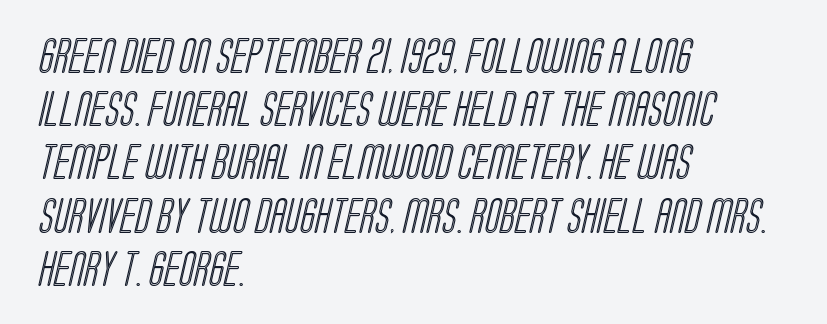
Q: Is the text underlined? A: No.
Q: How is the paragraph aligned? A: Left-aligned.
Q: Is the spacing between letters normal or unusually wide? A: Normal.
Q: Is the spacing between lines tight, normal or loose? A: Normal.
Q: Width (condensed, normal, or wide)? A: Condensed.
Q: x-height? A: Large.
Q: Monospaced? A: No.
